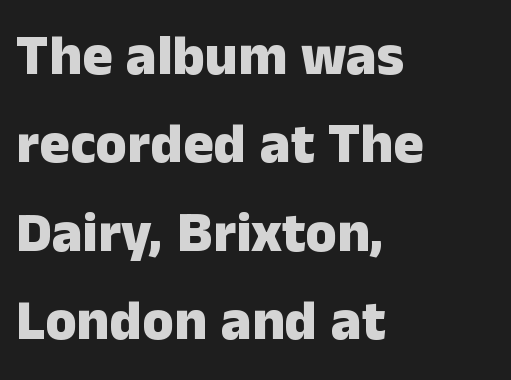
{"serif": "no", "italic": "no", "bold": "yes", "weight": "heavy", "width": "normal", "stroke_contrast": "low", "x_height": "medium", "monospaced": "no", "underline": "no", "align": "left", "line_spacing": "normal", "line_spacing_ratio": 1.55, "letter_spacing": "normal", "letter_spacing_em": 0.0, "glyph_px": 57}
